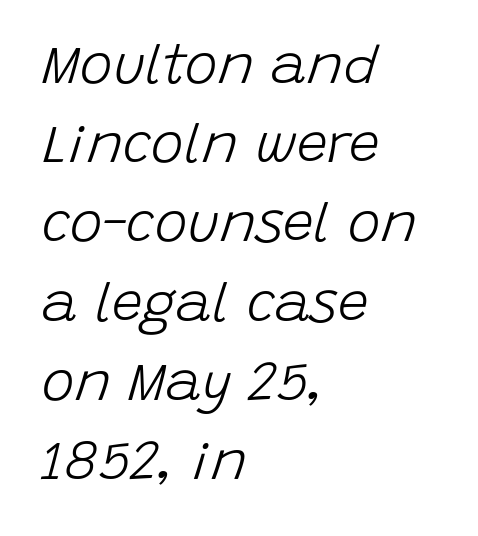
Lines of text with bare space underneath. Quick note: interline space is typical. The horizontal fit of the characters is conventional and even. The setting favours the left margin, as ordinary paragraphs usually do. Observe the lean: these are italic letterforms. The rendering uses natural spacing where letterforms have individual widths.
